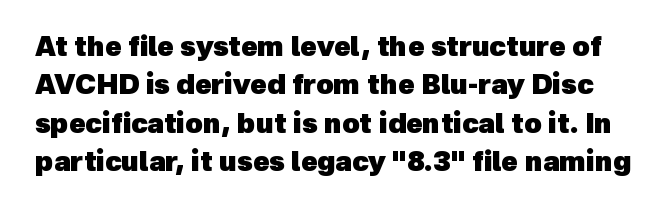
Short note: letters normally spaced. The space between consecutive lines is moderate. Students, this is bold: see how much ink each stroke carries. Just letters on the line, the space beneath them empty.
